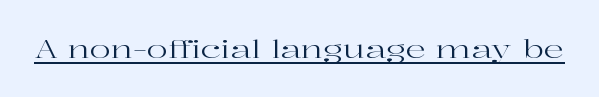
The image shows 25 px text type, upright; set normal letter spacing, underlined.
